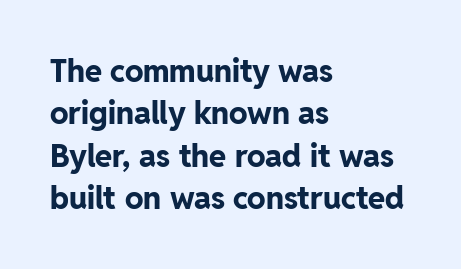
The image shows 31 px bold sans-serif type, upright; set left-aligned, normal line spacing (1.37x), normal letter spacing, not underlined; low stroke contrast and a medium x-height.
